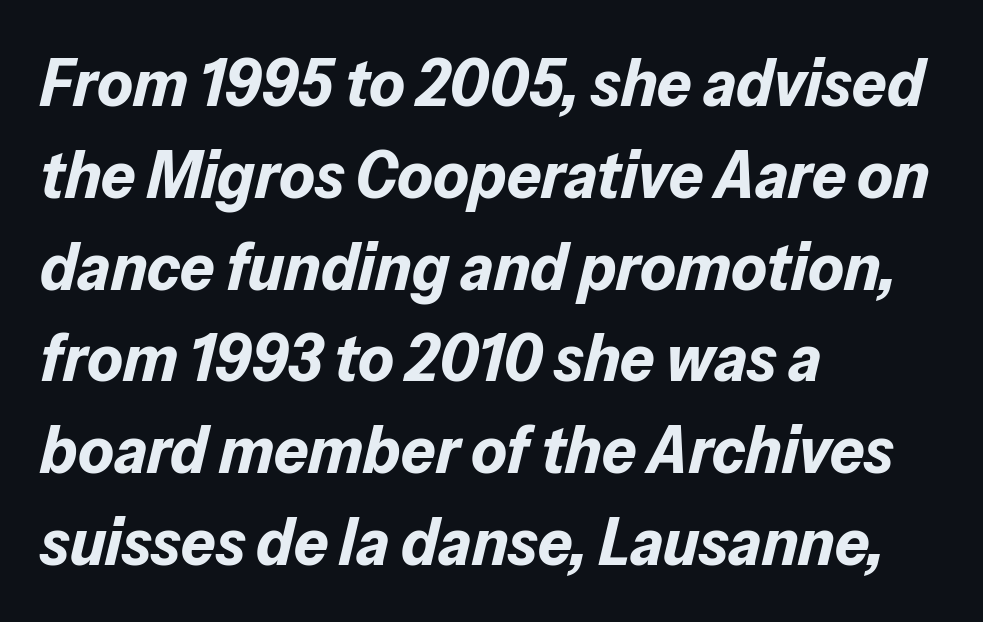
{"italic": "yes", "lean": "right", "slant_degrees": 13, "bold": "yes", "weight": "bold", "width": "normal", "stroke_contrast": "low", "x_height": "medium", "monospaced": "no", "underline": "no", "align": "left", "line_spacing": "normal", "line_spacing_ratio": 1.35, "letter_spacing": "normal", "letter_spacing_em": 0.0, "glyph_px": 68}
